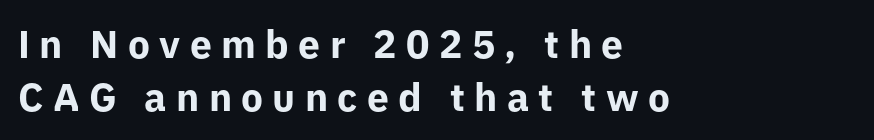
The image shows 39 px bold sans-serif type, upright; set left-aligned, normal line spacing (1.35x), unusually wide letter spacing (+0.24 em), not underlined; low stroke contrast and a medium x-height.
